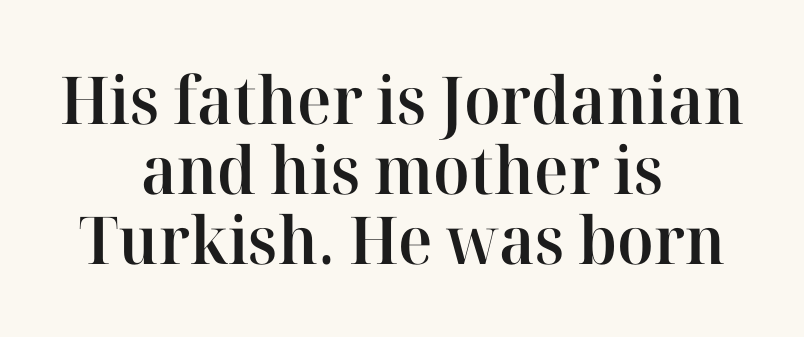
Q: Is the text bold? A: Semi-bold.
Q: Is the text italic (slanted)? A: No, it is upright.
Q: Is the typeface a serif or a sans-serif typeface? A: Serif.
Q: Is the text underlined? A: No.
Q: How is the paragraph aligned? A: Centered.
Q: Is the spacing between letters normal or unusually wide? A: Normal.
Q: Is the spacing between lines tight, normal or loose? A: Tight.
Q: Width (condensed, normal, or wide)? A: Normal.
Q: Stroke contrast? A: High.
Q: x-height? A: Medium.
Q: Monospaced? A: No.
